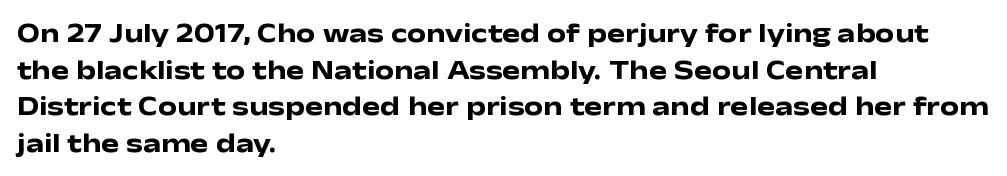
Casual observation: everything's shoved over to the left. Look at the tracking — it's just the regular setting, nothing added. The rendering uses a moderate line-height, typical for paragraphs. Decoration check: the copy has no underline. The face used here has the dense, thick strokes of a bold. The typography opts for an upright posture over an oblique one.
